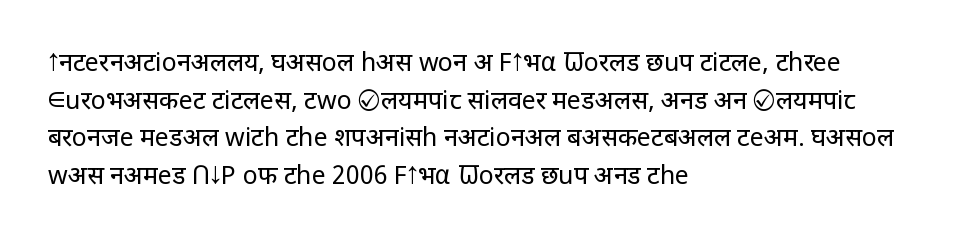
The face used here is rendered with its standard letterfit. Just letters on the line, the space beneath them empty. Caption: face not bold, strokes unweighted. Line spacing here is normal.
